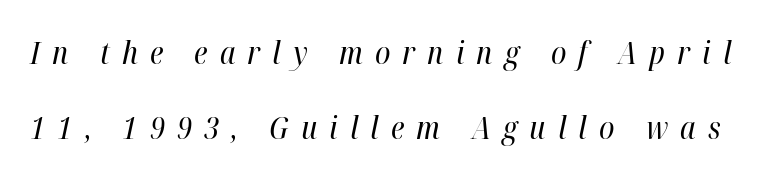
Lines of text with bare space underneath. These lines stand farther apart than default settings would place them. Varying glyph widths throughout — classic text-font behaviour. A typesetter would call this heavily tracked-out type. The typeface has the unassuming heft of standard copy or less.
